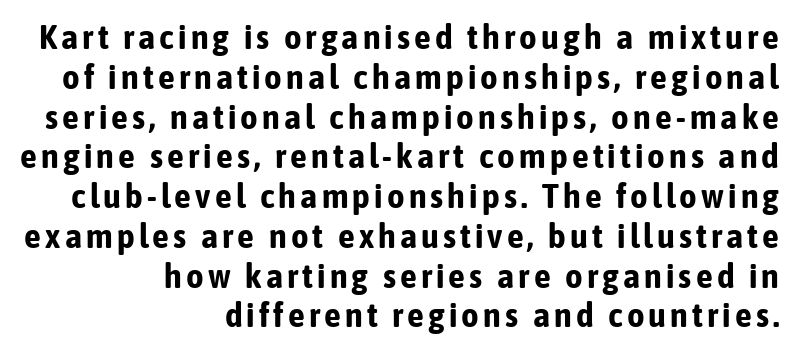
{"serif": "no", "italic": "no", "bold": "yes", "weight": "bold", "width": "condensed", "stroke_contrast": "low", "x_height": "medium", "monospaced": "no", "underline": "no", "align": "right", "line_spacing_ratio": 1.17, "glyph_px": 34}
